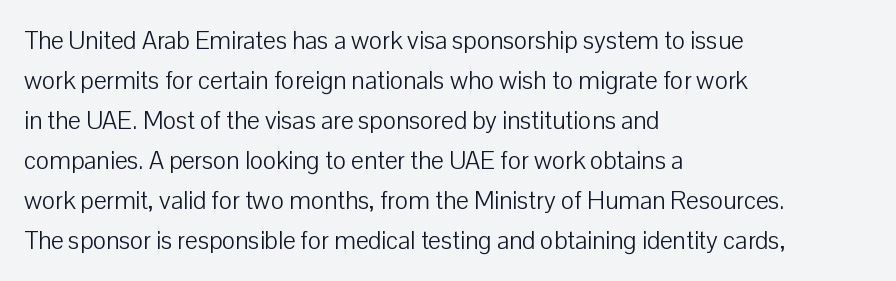
Q: Is the text bold? A: No.
Q: Is the text italic (slanted)? A: No, it is upright.
Q: Is the text underlined? A: No.
Q: How is the paragraph aligned? A: Left-aligned.
Q: Is the spacing between letters normal or unusually wide? A: Normal.
Q: Is the spacing between lines tight, normal or loose? A: Normal.
